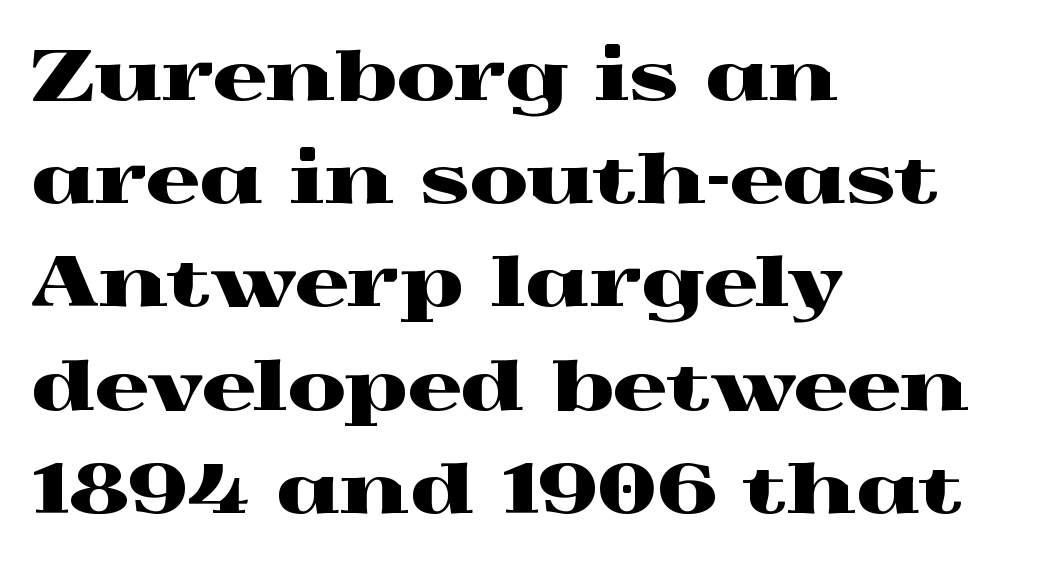
Compared with typical body copy, the letter spacing here is the same. The line-height multiplier appears to be the usual default. No word sits above an underline. Each letter keeps its own natural width here, so spacing adapts to shape. If you drew a line through each stem, it would be perfectly vertical.
